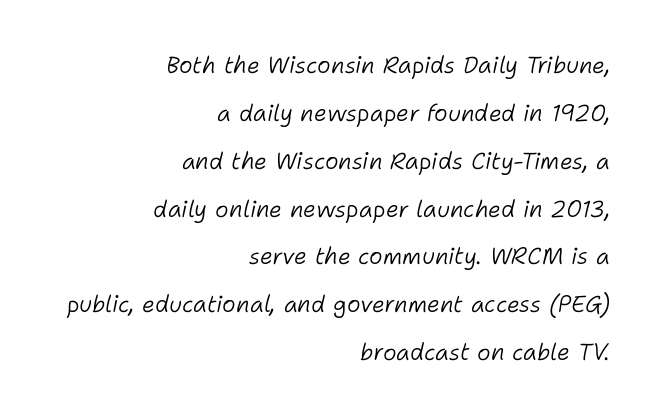
{"italic": "yes", "lean": "right", "slant_degrees": 11, "bold": "no", "underline": "no", "align": "right", "line_spacing": "loose", "line_spacing_ratio": 2.08, "letter_spacing": "normal", "letter_spacing_em": 0.0, "glyph_px": 23}
